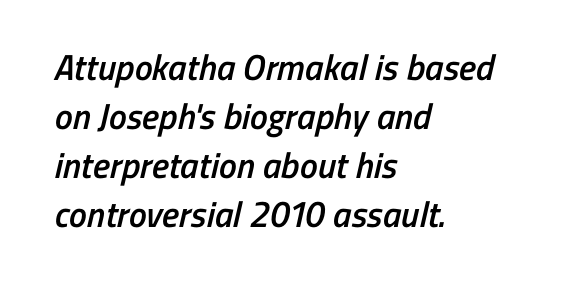
The image shows 36 px semibold, condensed sans-serif type; set left-aligned, normal line spacing (1.36x), normal letter spacing, not underlined; low stroke contrast and a medium x-height.
